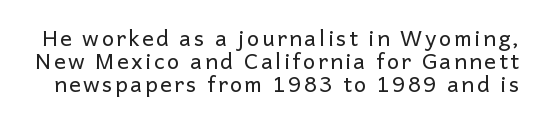
What's the leading like? Squeezed, with rows nearly overlapping. In terms of posture, this sample is upright. Type without underlining. The letterforms sit at book weight or below.
